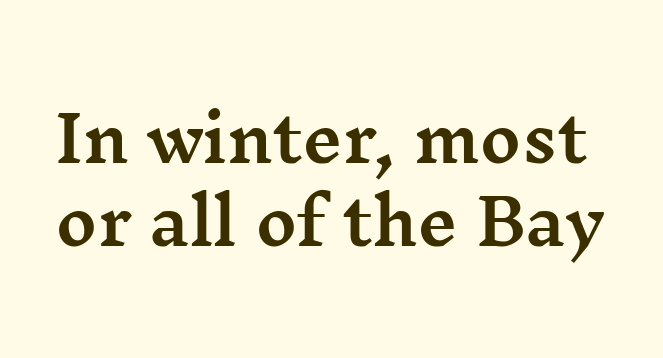
The image shows 63 px wide serif type, upright; set normal line spacing (1.32x), normal letter spacing, not underlined; medium stroke contrast and a medium x-height.
